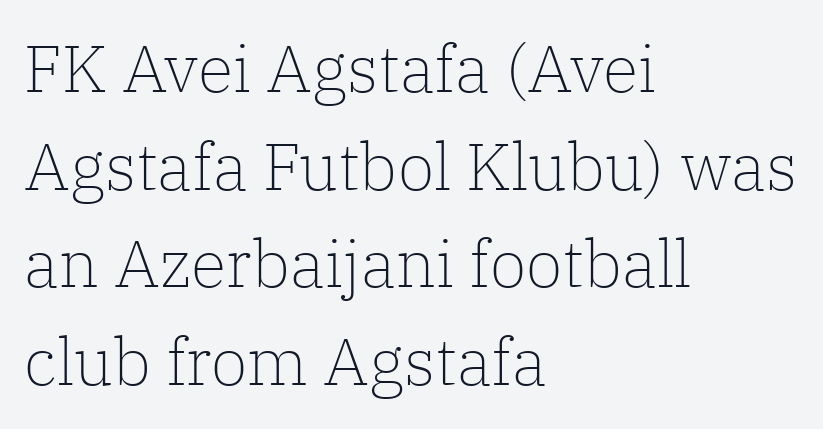
Q: Is the text bold? A: No.
Q: Is the text italic (slanted)? A: No, it is upright.
Q: Is the typeface a serif or a sans-serif typeface? A: Serif.
Q: Is the text underlined? A: No.
Q: How is the paragraph aligned? A: Left-aligned.
Q: Is the spacing between letters normal or unusually wide? A: Normal.
Q: Is the spacing between lines tight, normal or loose? A: Normal.
Q: Width (condensed, normal, or wide)? A: Normal.
Q: Stroke contrast? A: Low.
Q: x-height? A: Medium.
Q: Monospaced? A: No.
